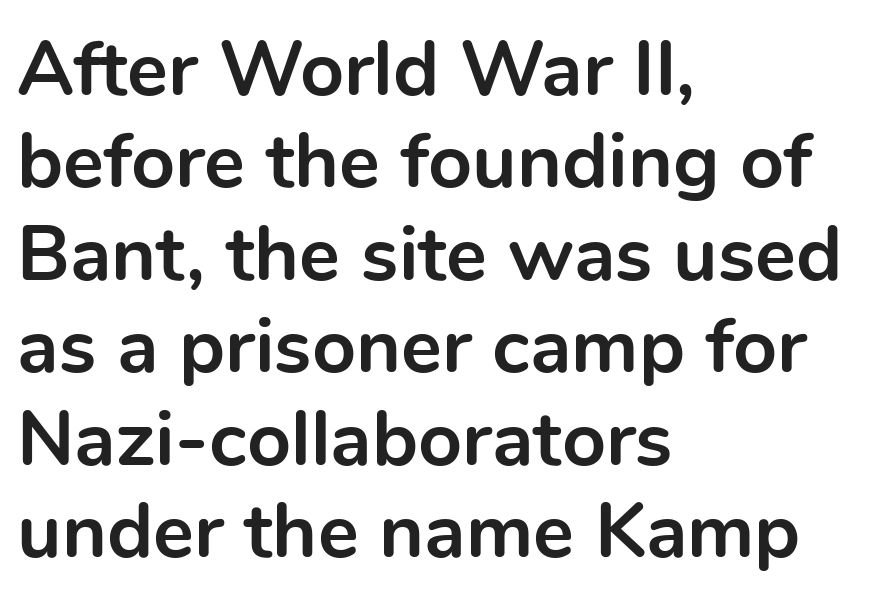
The rendering uses natural spacing where letterforms have individual widths. Look at the bottom of the vertical strokes: they stop flat, with no serifs. This is heavy type, rendered in bold. Does the copy run flush right? No — it runs flush left. The passage shown has conventional tracking throughout. Ordinary non-slanted type is in use.
